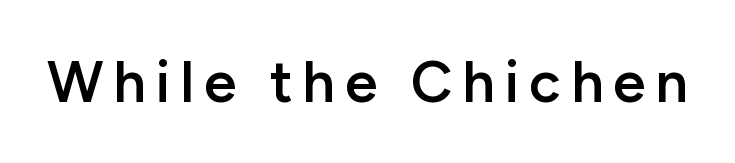
Q: Is the text bold? A: Semi-bold.
Q: Is the text italic (slanted)? A: No, it is upright.
Q: Is the typeface a serif or a sans-serif typeface? A: Sans-serif.
Q: Is the text underlined? A: No.
Q: Width (condensed, normal, or wide)? A: Normal.
Q: Stroke contrast? A: Low.
Q: x-height? A: Medium.
Q: Monospaced? A: No.
